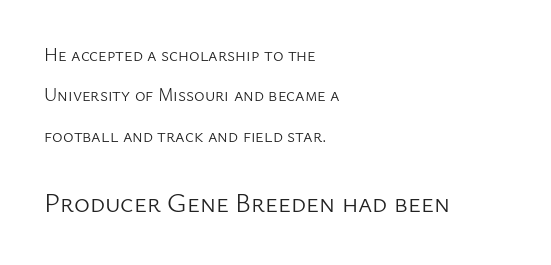
Here the second block reads like a headline and the first like body copy. Horizontally, the lines are justified to the leading edge only. Words appear dense and cohesive because spacing is normal. Do the letters lean? They stand straight. The zone under the glyphs is completely vacant. Weight class: somewhere from thin through regular.
